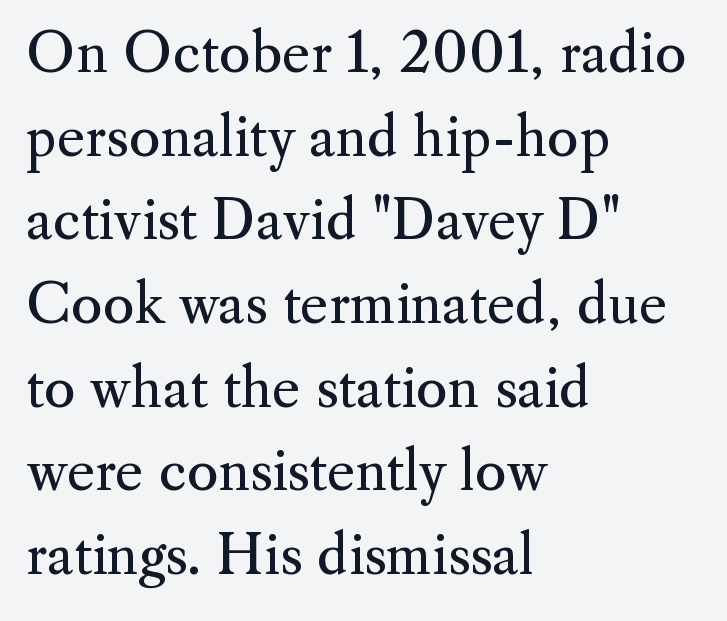
{"serif": "yes", "italic": "no", "bold": "no", "weight": "regular", "width": "normal", "stroke_contrast": "medium", "x_height": "small", "monospaced": "no", "underline": "no", "align": "left", "line_spacing": "normal", "line_spacing_ratio": 1.55, "letter_spacing": "normal", "letter_spacing_em": 0.0, "glyph_px": 54}
